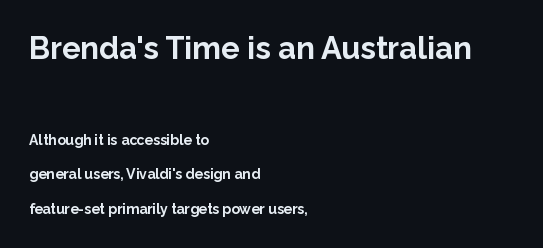
Q: Is the text bold? A: Yes.
Q: Is the text italic (slanted)? A: No, it is upright.
Q: Is the typeface a serif or a sans-serif typeface? A: Sans-serif.
Q: Is the text underlined? A: No.
Q: How is the paragraph aligned? A: Left-aligned.
Q: Is the spacing between letters normal or unusually wide? A: Normal.
Q: Is the spacing between lines tight, normal or loose? A: Loose.
Q: Which block of text is set in a larger size, the first (top) or the second (bottom)? A: The first (top) one.
Q: Width (condensed, normal, or wide)? A: Normal.
Q: Stroke contrast? A: Low.
Q: x-height? A: Medium.
Q: Monospaced? A: No.
